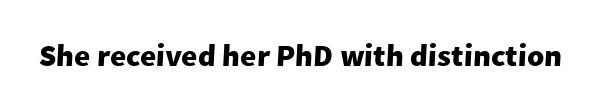
Q: Is the text bold? A: Yes.
Q: Is the typeface a serif or a sans-serif typeface? A: Sans-serif.
Q: Is the text underlined? A: No.
Q: Is the spacing between letters normal or unusually wide? A: Normal.
Q: Width (condensed, normal, or wide)? A: Normal.
Q: Stroke contrast? A: Low.
Q: x-height? A: Medium.
Q: Monospaced? A: No.
